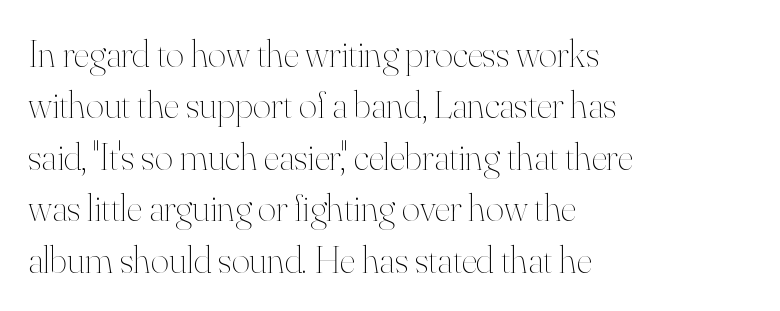
The image shows 39 px thin type, upright; set left-aligned, normal line spacing (1.32x), normal letter spacing, not underlined; high stroke contrast and a small x-height.
